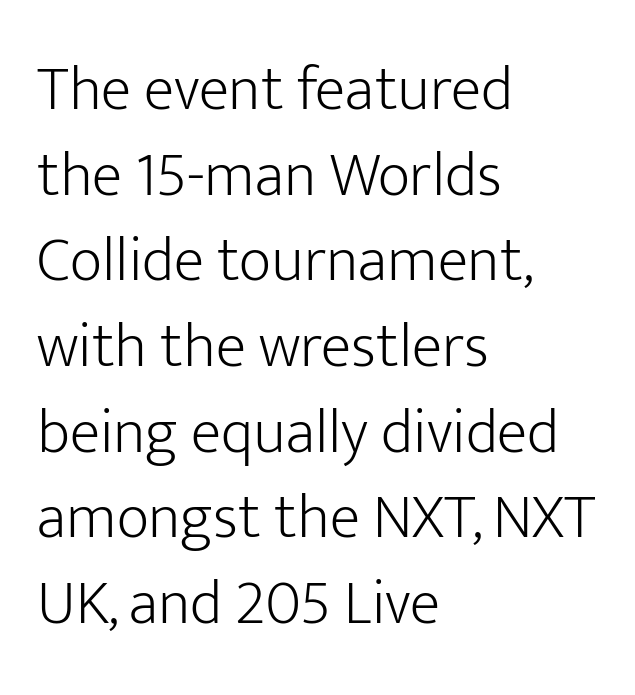
A typesetter would call this proportional, since set widths differ per character. Nobody touched the tracking dial on this one. This sample is left-justified, so line endings fall wherever the words run out. These glyphs show unthickened strokes, regular width or finer. Baseline-to-baseline distance is the conventional proportion of letter height. The letters stand straight up with perfectly vertical stems.
